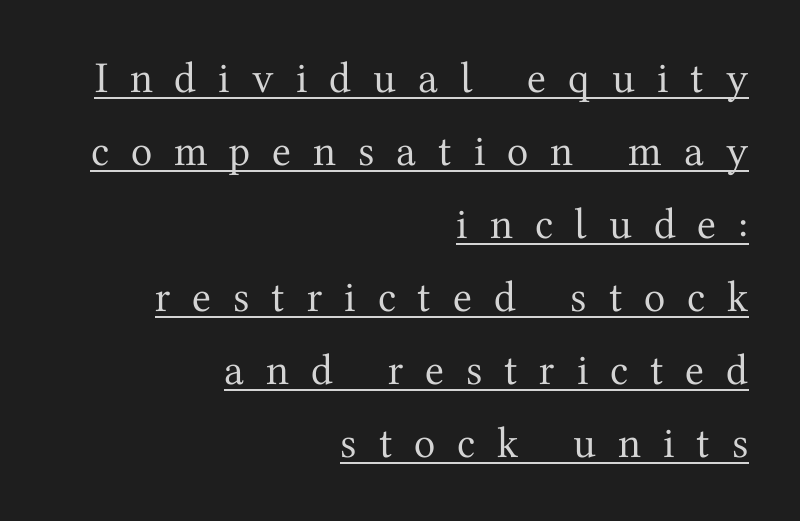
Is this a heavy cut? Hardly; it is regular or lighter. Descenders here cross a horizontal rule under the line. Character widths vary here, with narrow letters taking less room than wide ones. The letterforms stand isolated, each surrounded by extra space.
